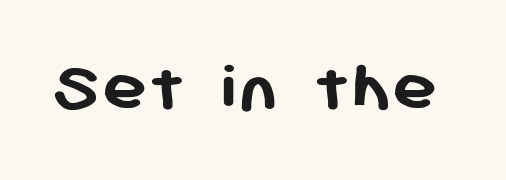
Do the characters align in a grid? No, the font is proportional. A roman cut, with each character standing at attention. Glyph-to-glyph distance matches everyday printed text. No word sits above an underline. Letterform terminals end flat and unadorned throughout the passage.
